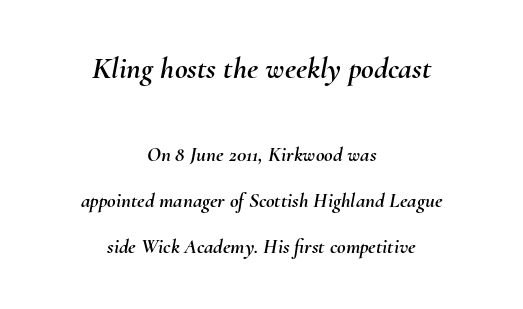
{"italic": "yes", "lean": "right", "slant_degrees": 10, "width": "normal", "stroke_contrast": "medium", "x_height": "small", "monospaced": "no", "underline": "no", "align": "center", "line_spacing": "loose", "line_spacing_ratio": 2.18, "letter_spacing": "normal", "letter_spacing_em": 0.0, "larger_block": "first", "size_ratio": 1.48, "glyph_px": 31}
